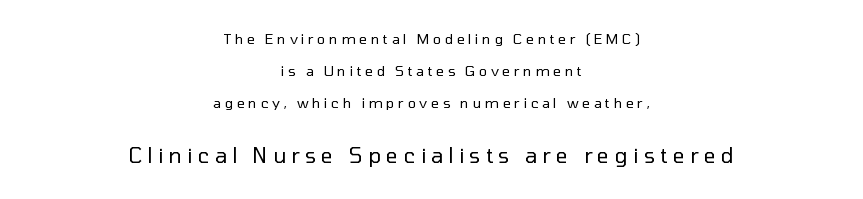
Q: Is the text bold? A: No.
Q: Is the text italic (slanted)? A: No, it is upright.
Q: Is the text underlined? A: No.
Q: How is the paragraph aligned? A: Centered.
Q: Is the spacing between letters normal or unusually wide? A: Unusually wide.
Q: Is the spacing between lines tight, normal or loose? A: Loose.
Q: Which block of text is set in a larger size, the first (top) or the second (bottom)? A: The second (bottom) one.
